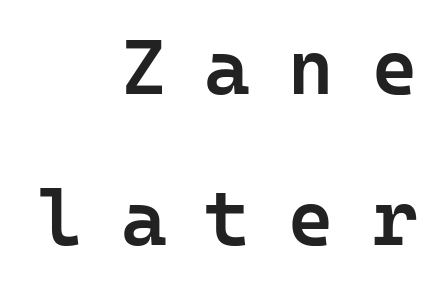
Every character sits straight up, as roman type does. What kind of face is this? One without serifs — a sans. A semibold gives these letters moderate extra thickness, short of bold. Horizontal bands of white between lines are thick stripes.
